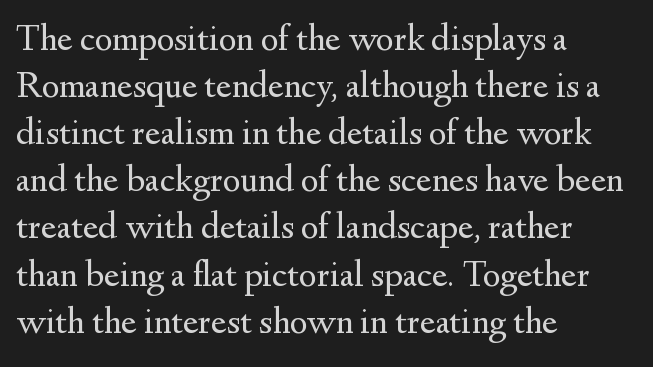
Letter spacing: default. Upright lettering throughout. This rendering employs a face with finishing strokes, i.e., a serif. Glance below the letters and you will spot only blank space. The paragraph shown leans on its left margin.
